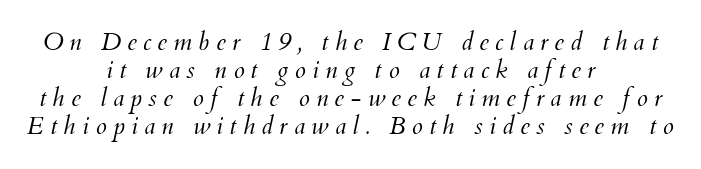
Q: Is the text bold? A: No.
Q: Is the text italic (slanted)? A: Yes, it leans right by about 12 degrees.
Q: Is the text underlined? A: No.
Q: How is the paragraph aligned? A: Centered.
Q: Is the spacing between letters normal or unusually wide? A: Unusually wide.
Q: Is the spacing between lines tight, normal or loose? A: Tight.
